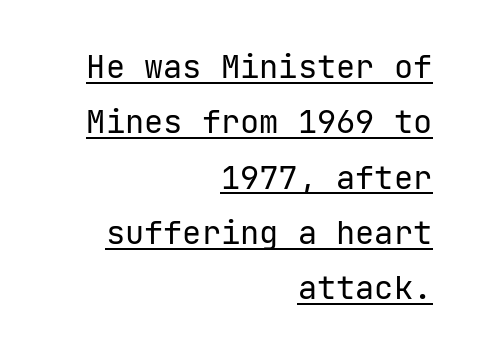
Examine the stroke ends and you'll find no serifs. This is underlined copy, the kind a proofreader might mark for attention. The letters sit at their default tracking, neither squeezed nor spread. The specimen reads as upright at a glance. In CSS terms this would be text-align: right. Weight: regular or lighter.
